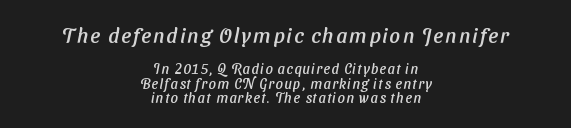
The image shows 21 px text type; set centered, tight line spacing (1.03x), not underlined; the first (top) block is 1.5x larger.
